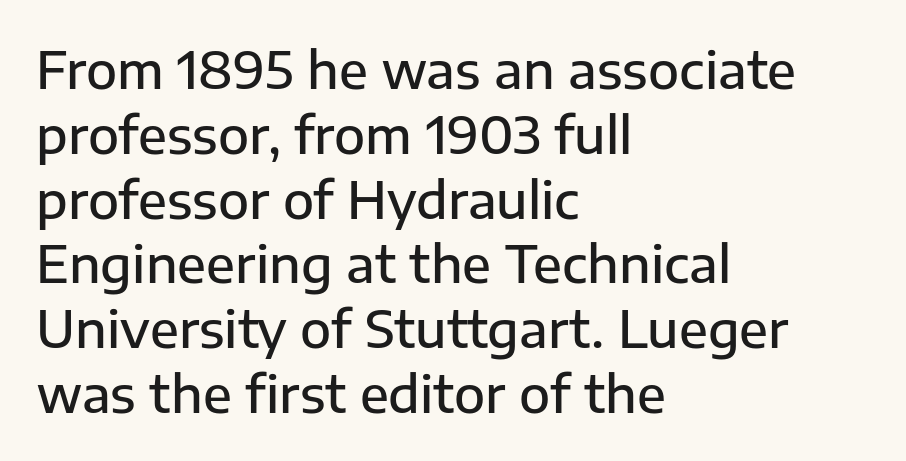
The image shows 51 px semibold sans-serif type, upright; set left-aligned, normal line spacing (1.27x), normal letter spacing, not underlined; low stroke contrast and a medium x-height.
